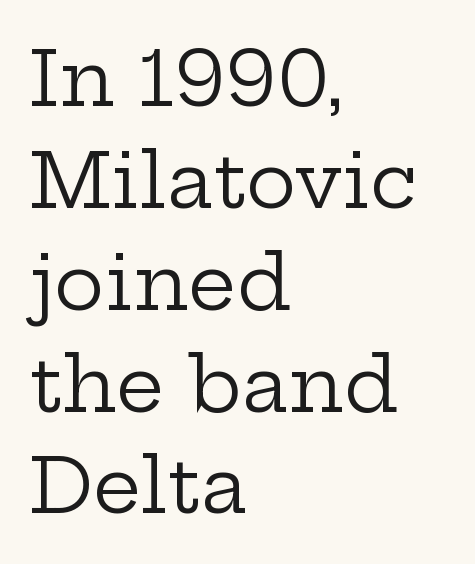
{"serif": "yes", "italic": "no", "bold": "no", "weight": "regular", "width": "wide", "stroke_contrast": "low", "x_height": "medium", "monospaced": "no", "underline": "no", "align": "left", "line_spacing": "normal", "line_spacing_ratio": 1.34, "letter_spacing": "normal", "letter_spacing_em": 0.0, "glyph_px": 76}
